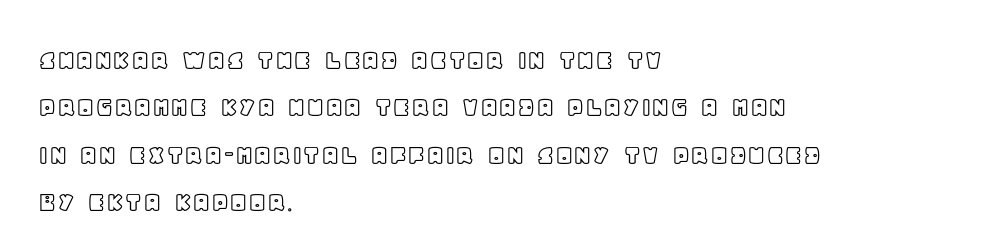
The image shows 30 px text type, upright; set left-aligned, normal line spacing (1.58x), normal letter spacing, not underlined; a large x-height.
